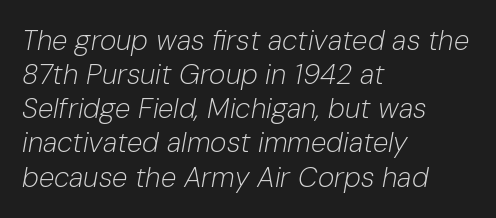
{"italic": "yes", "lean": "right", "slant_degrees": 10, "bold": "no", "weight": "light", "width": "normal", "stroke_contrast": "low", "x_height": "medium", "monospaced": "no", "underline": "no", "align": "left", "line_spacing_ratio": 1.22, "letter_spacing": "normal", "letter_spacing_em": 0.0, "glyph_px": 28}
